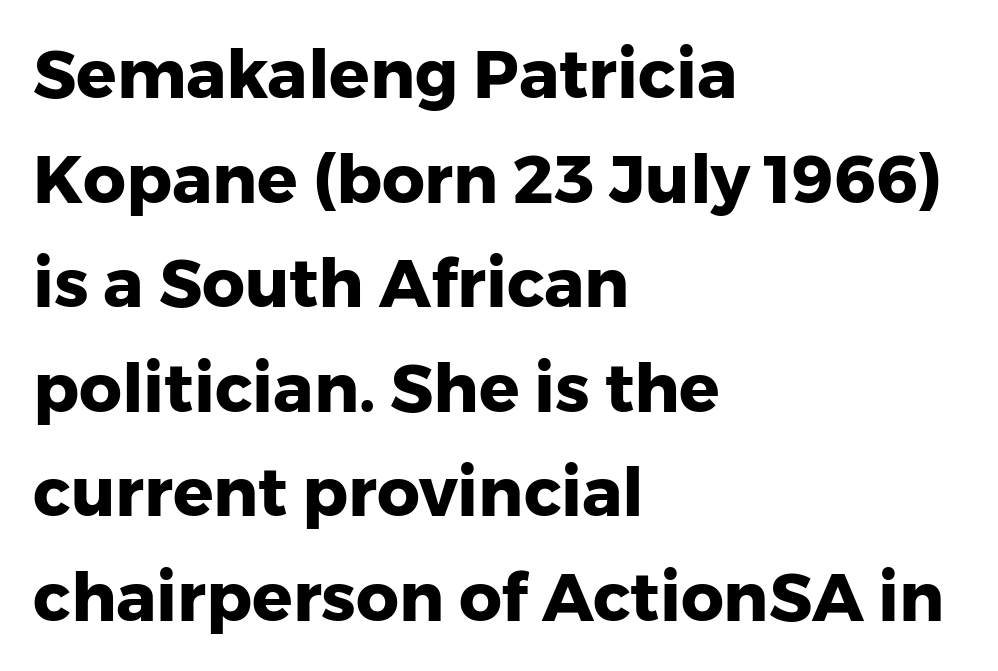
{"serif": "no", "italic": "no", "bold": "yes", "weight": "heavy", "width": "normal", "stroke_contrast": "low", "x_height": "medium", "monospaced": "no", "underline": "no", "align": "left", "line_spacing": "normal", "line_spacing_ratio": 1.56, "letter_spacing": "normal", "letter_spacing_em": 0.0, "glyph_px": 67}
